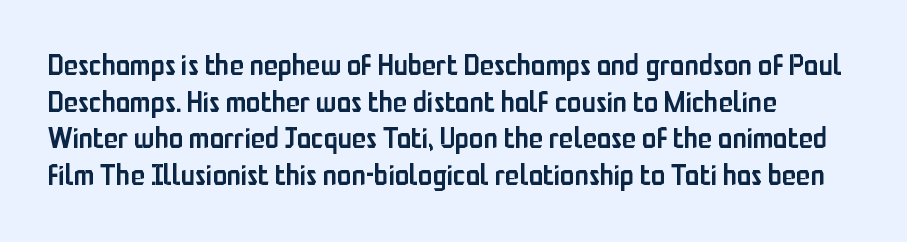
The image shows 29 px semibold, condensed sans-serif type, upright; set left-aligned, normal line spacing (1.26x), normal letter spacing, not underlined; low stroke contrast and a medium x-height.
